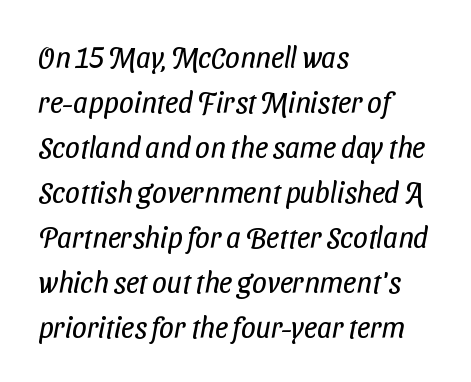
{"serif": "no", "bold": "no", "weight": "regular", "width": "condensed", "stroke_contrast": "low", "x_height": "medium", "monospaced": "no", "underline": "no", "align": "left", "line_spacing": "normal", "line_spacing_ratio": 1.55, "letter_spacing": "normal", "letter_spacing_em": 0.0, "glyph_px": 29}
